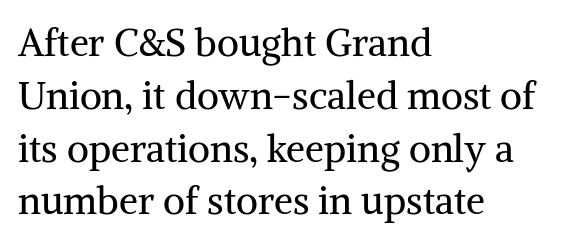
The compositor pushed each line to the left boundary. Type style note: has serifs. Short note: letters normally spaced. The rendering uses natural spacing where letterforms have individual widths. The letters stand straight up with perfectly vertical stems. These lines sit exactly where default settings would place them.
